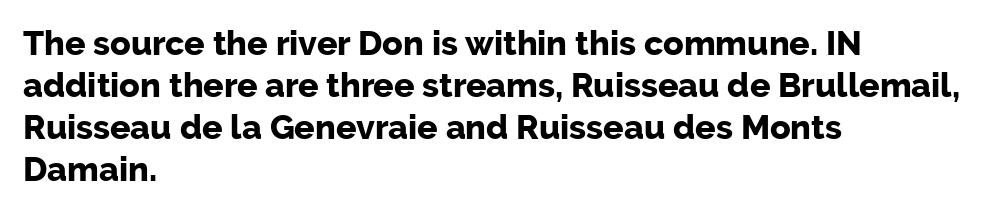
{"serif": "no", "italic": "no", "bold": "yes", "weight": "bold", "width": "normal", "stroke_contrast": "low", "x_height": "medium", "monospaced": "no", "underline": "no", "align": "left", "line_spacing_ratio": 1.24, "letter_spacing": "normal", "letter_spacing_em": 0.0, "glyph_px": 34}
